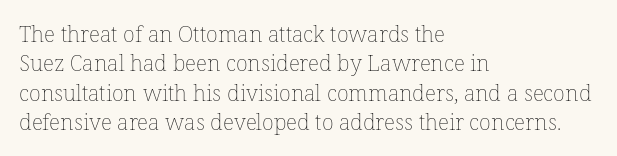
Bare-footed words on every line. Every stem runs plumb, perpendicular to the baseline. The typesetting does not lean heavy: it is not bold. Tracking value appears to be zero — textbook default spacing. The vertical gap from one line to the next is medium.
